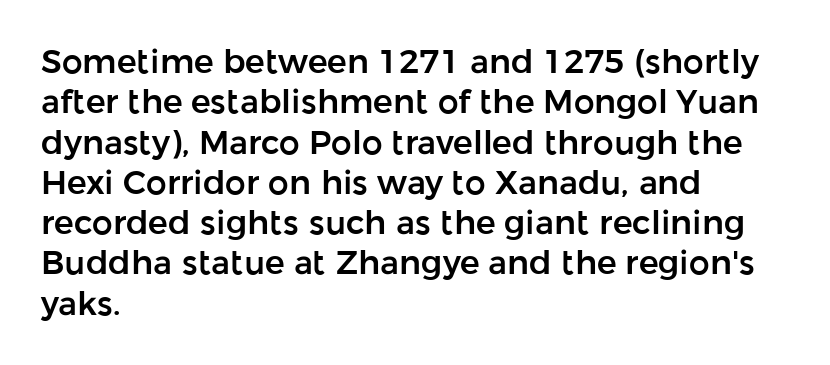
Anything drawn beneath the words? Only blank space. The passage shown is typed in a proportional face where columns would drift. Do the letters lean? They stand straight. Short note: letters normally spaced. The face used here is a sans, in the tradition of grotesques and geometrics. These lines stack with their left ends in a neat column.
